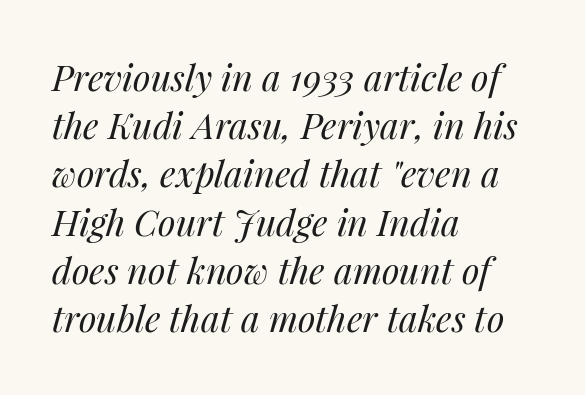
The image shows 36 px regular-weight type, italic (leaning right); set left-aligned, normal line spacing (1.34x), normal letter spacing, not underlined; medium stroke contrast and a medium x-height.
